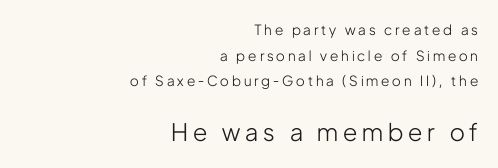
{"italic": "no", "bold": "no", "underline": "no", "align": "right", "line_spacing_ratio": 1.83, "letter_spacing": "wide", "letter_spacing_em": 0.21, "larger_block": "second", "size_ratio": 1.71, "glyph_px": 24}
